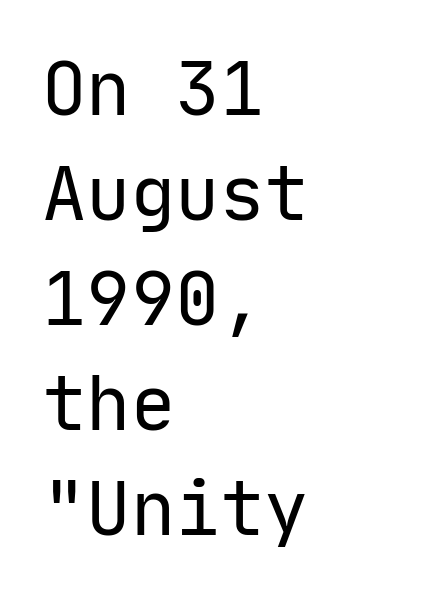
{"serif": "no", "italic": "no", "bold": "no", "weight": "regular", "width": "normal", "stroke_contrast": "low", "x_height": "medium", "monospaced": "yes", "underline": "no", "align": "left", "line_spacing": "normal", "line_spacing_ratio": 1.42, "letter_spacing": "normal", "letter_spacing_em": 0.0, "glyph_px": 74}
